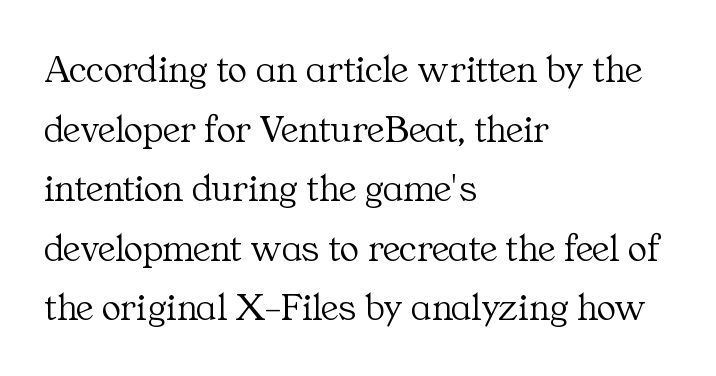
One-word summary of the alignment: left. Ascenders rise straight up at ninety degrees. The letters carry serifs — small finishing strokes at the ends of their stems. The passage shown has conventional tracking throughout. Varying glyph widths throughout — classic text-font behaviour. Each row of text sits above clean, open space.
